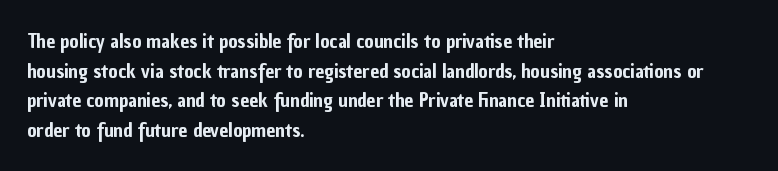
{"italic": "no", "underline": "no", "align": "left", "line_spacing": "normal", "line_spacing_ratio": 1.48, "letter_spacing": "normal", "letter_spacing_em": 0.0, "glyph_px": 20}
